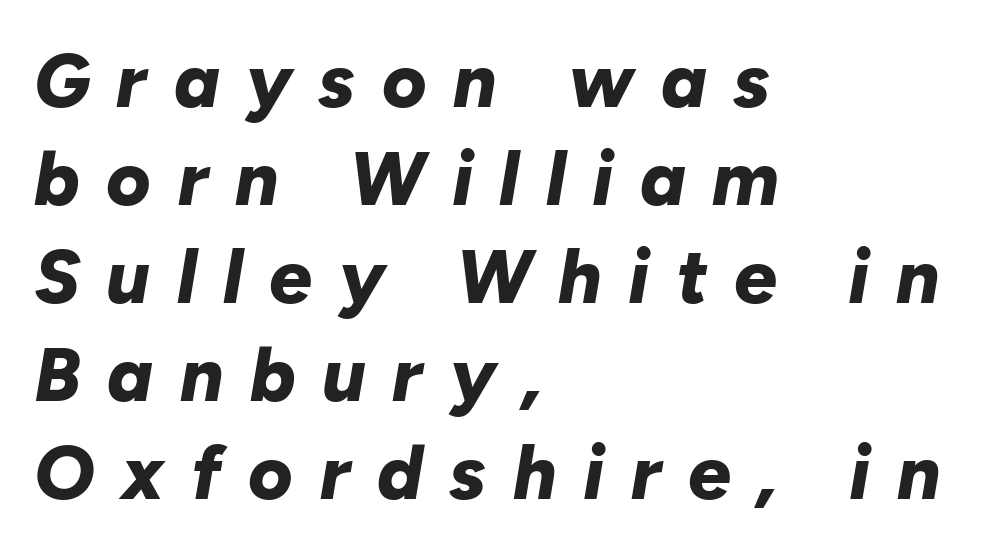
The image shows 76 px bold type, italic (leaning right); set left-aligned, normal line spacing (1.29x), unusually wide letter spacing (+0.35 em), not underlined; low stroke contrast and a medium x-height.
